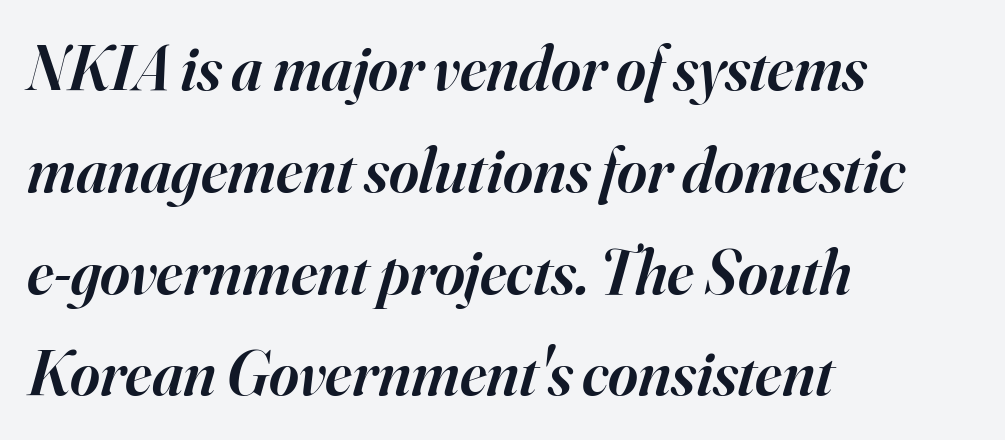
The image shows 64 px semibold serif type, italic (leaning right); set left-aligned, normal line spacing (1.59x), normal letter spacing, not underlined; high stroke contrast and a small x-height.
